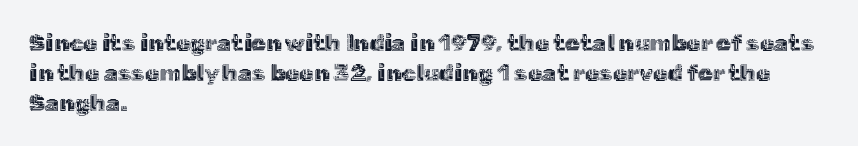
The image shows 23 px text type, upright; set left-aligned, normal line spacing (1.3x), normal letter spacing, not underlined.
